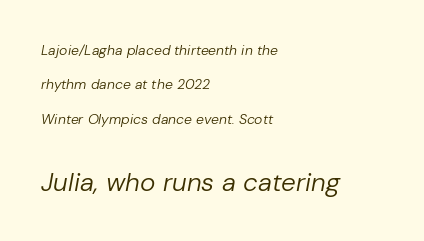
The image shows 26 px text type, italic (leaning right); set left-aligned, loose line spacing (2.45x), normal letter spacing, not underlined; the second (bottom) block is 1.86x larger.
